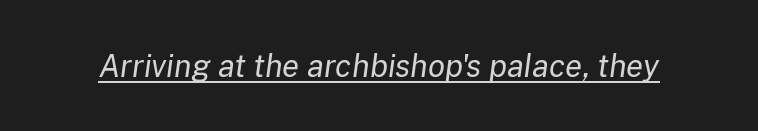
Underlined type. The letters are slanted; this is an italic face. You could not count columns in this text — the font is proportionally spaced. This sample uses plain, unmodified letter spacing. Weight: regular or lighter.
